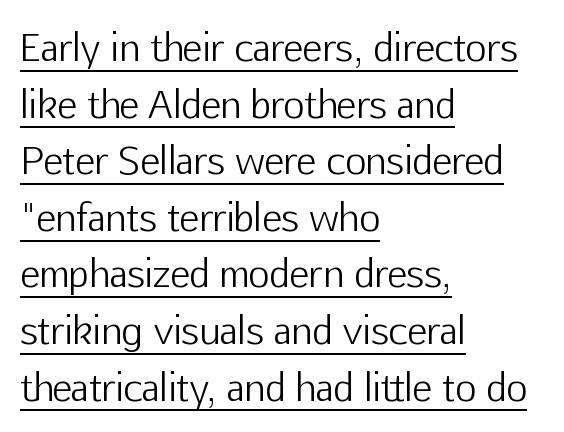
Q: Is the text bold? A: No.
Q: Is the text italic (slanted)? A: No, it is upright.
Q: Is the typeface a serif or a sans-serif typeface? A: Sans-serif.
Q: Is the text underlined? A: Yes.
Q: How is the paragraph aligned? A: Left-aligned.
Q: Is the spacing between letters normal or unusually wide? A: Normal.
Q: Is the spacing between lines tight, normal or loose? A: Normal.
Q: Width (condensed, normal, or wide)? A: Normal.
Q: Stroke contrast? A: Low.
Q: x-height? A: Medium.
Q: Monospaced? A: No.
